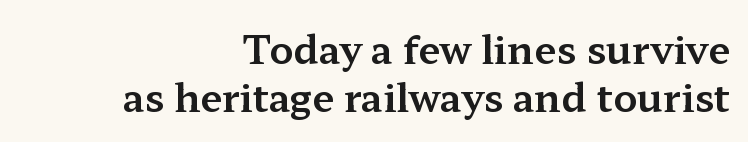
The image shows 39 px wide serif type, upright; set right-aligned, line spacing 1.23x, normal letter spacing, not underlined; medium stroke contrast and a medium x-height.
